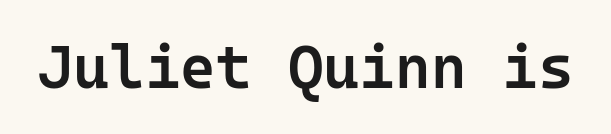
Ascenders rise straight up at ninety degrees. This is moderately heavy type, rendered in semibold. No feet cap the strokes, marking this as sans-serif type. There is no visible air inserted between adjacent glyphs.
